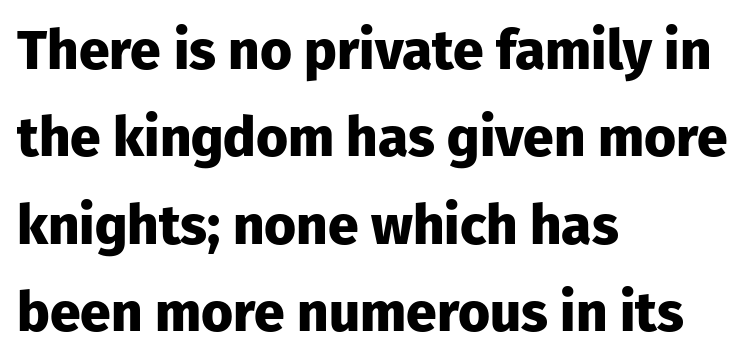
{"serif": "no", "italic": "no", "bold": "yes", "weight": "heavy", "width": "normal", "stroke_contrast": "low", "x_height": "medium", "monospaced": "no", "underline": "no", "align": "left", "line_spacing": "normal", "line_spacing_ratio": 1.59, "letter_spacing": "normal", "letter_spacing_em": 0.0, "glyph_px": 55}
